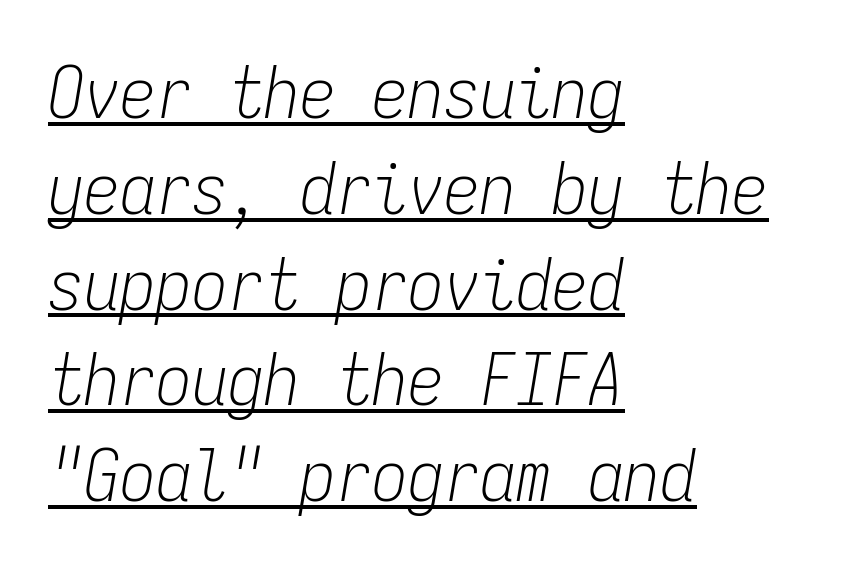
Q: Is the text bold? A: No.
Q: Is the text italic (slanted)? A: Yes, it leans right by about 9 degrees.
Q: Is the text underlined? A: Yes.
Q: How is the paragraph aligned? A: Left-aligned.
Q: Is the spacing between letters normal or unusually wide? A: Normal.
Q: Is the spacing between lines tight, normal or loose? A: Normal.
Q: Width (condensed, normal, or wide)? A: Condensed.
Q: Stroke contrast? A: Low.
Q: x-height? A: Medium.
Q: Monospaced? A: Yes.
